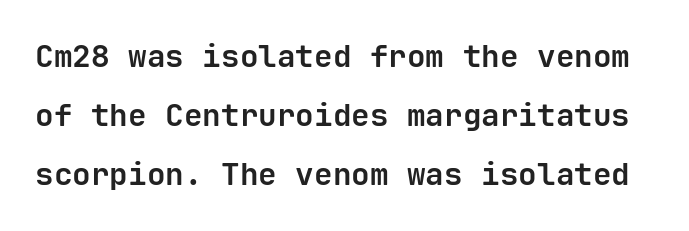
{"serif": "no", "italic": "no", "bold": "yes", "weight": "bold", "width": "normal", "stroke_contrast": "low", "x_height": "medium", "monospaced": "yes", "underline": "no", "line_spacing": "loose", "line_spacing_ratio": 1.91, "letter_spacing": "normal", "letter_spacing_em": 0.0, "glyph_px": 31}
